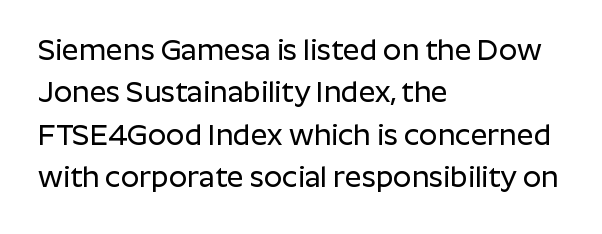
The foot of each line stays bare and open. Serif or sans? Sans — the stroke terminals are bare. This sample has the flowing, uneven cadence of proportional lettering. In CSS terms this would be text-align: left.
